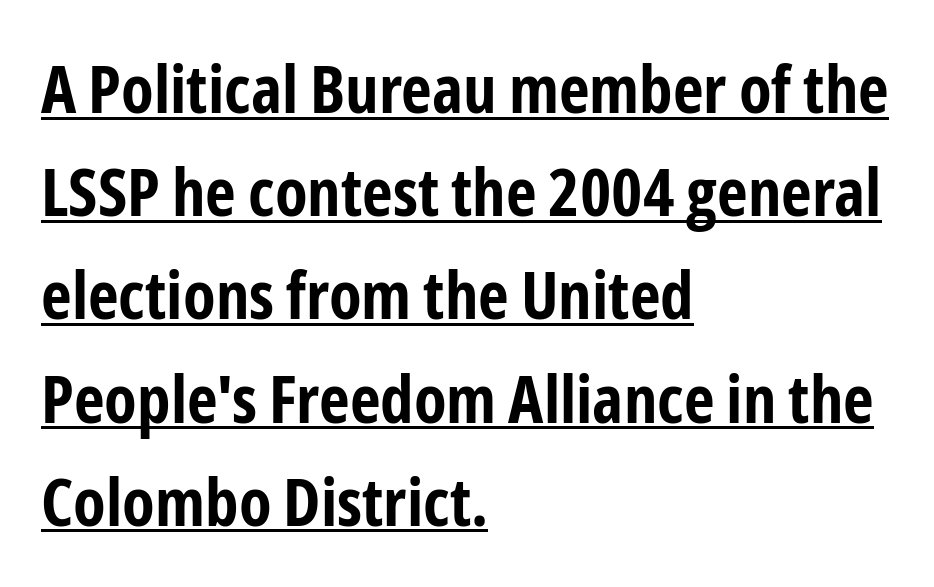
The image shows 67 px bold, condensed sans-serif type, upright; set left-aligned, normal line spacing (1.54x), normal letter spacing, underlined; low stroke contrast and a medium x-height.
